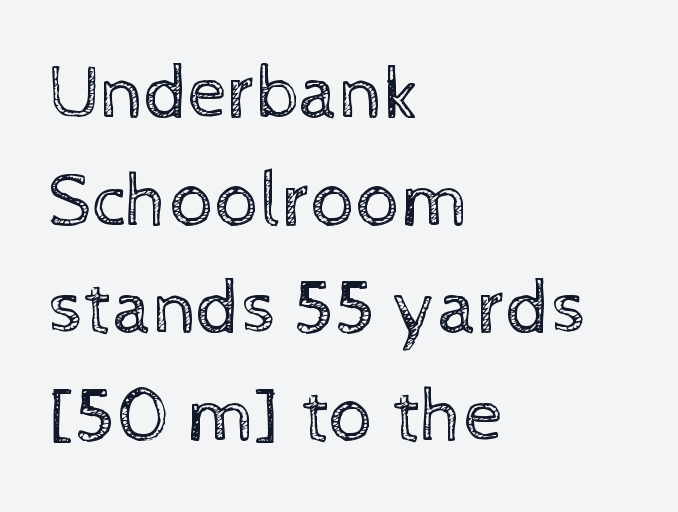
Q: Is the text bold? A: No.
Q: Is the text italic (slanted)? A: No, it is upright.
Q: Is the text underlined? A: No.
Q: How is the paragraph aligned? A: Left-aligned.
Q: Is the spacing between letters normal or unusually wide? A: Normal.
Q: Is the spacing between lines tight, normal or loose? A: Normal.
Q: Width (condensed, normal, or wide)? A: Normal.
Q: x-height? A: Medium.
Q: Monospaced? A: No.
